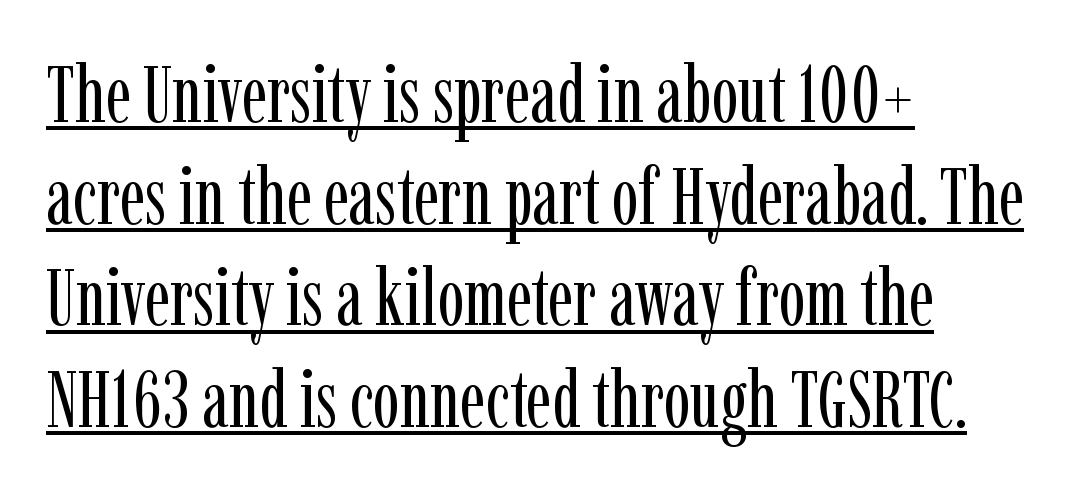
Q: Is the text bold? A: No.
Q: Is the text italic (slanted)? A: No, it is upright.
Q: Is the typeface a serif or a sans-serif typeface? A: Serif.
Q: Is the text underlined? A: Yes.
Q: How is the paragraph aligned? A: Left-aligned.
Q: Is the spacing between letters normal or unusually wide? A: Normal.
Q: Is the spacing between lines tight, normal or loose? A: Normal.
Q: Width (condensed, normal, or wide)? A: Condensed.
Q: Stroke contrast? A: Low.
Q: x-height? A: Medium.
Q: Monospaced? A: No.
